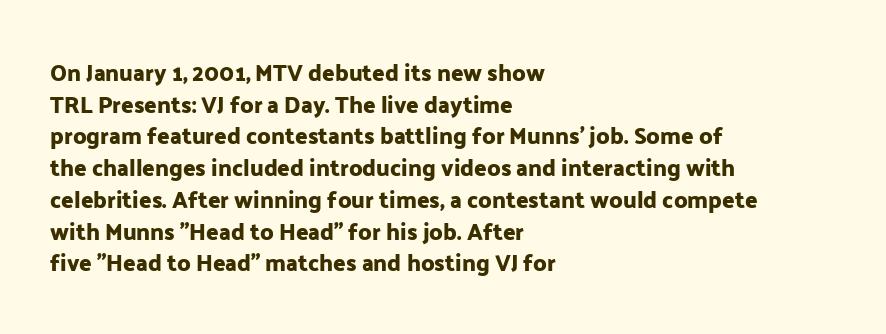
The image shows 23 px text type, upright; set left-aligned, normal line spacing (1.38x), normal letter spacing, not underlined.
